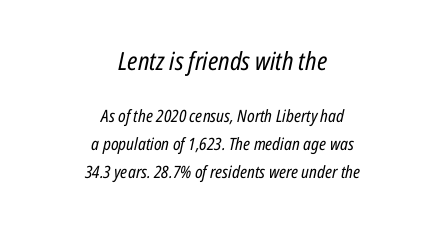
Q: Is the text bold? A: No.
Q: Is the text italic (slanted)? A: Yes, it leans right by about 12 degrees.
Q: Is the text underlined? A: No.
Q: How is the paragraph aligned? A: Centered.
Q: Is the spacing between letters normal or unusually wide? A: Normal.
Q: Is the spacing between lines tight, normal or loose? A: Normal.
Q: Which block of text is set in a larger size, the first (top) or the second (bottom)? A: The first (top) one.
